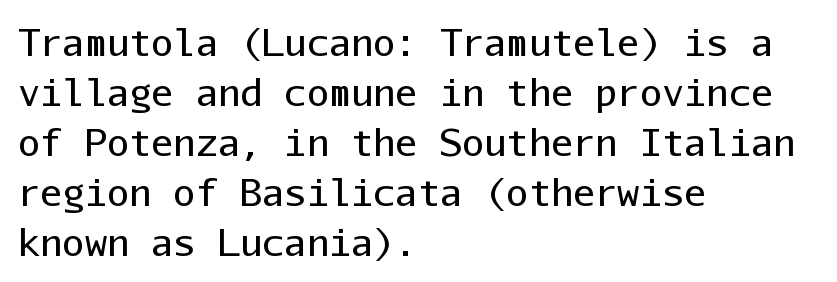
{"serif": "no", "italic": "no", "bold": "no", "weight": "regular", "width": "normal", "stroke_contrast": "low", "x_height": "medium", "monospaced": "yes", "underline": "no", "align": "left", "line_spacing": "normal", "line_spacing_ratio": 1.35, "letter_spacing": "normal", "letter_spacing_em": 0.0, "glyph_px": 37}
